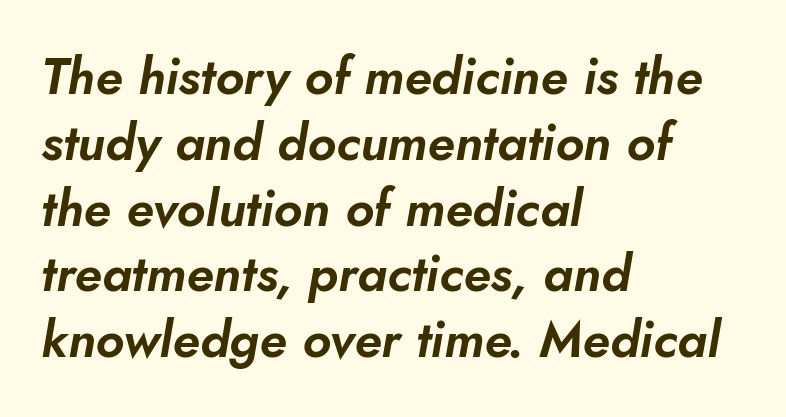
The glyphs are unaccompanied by any horizontal stroke below them. The axis of the letterforms is tilted away from vertical. Alignment: flush left. Each letter keeps its own natural width here, so spacing adapts to shape. Inter-character spacing is left at the font's built-in metrics. Compared with typical paragraphs, the rows here are spaced about the same.
